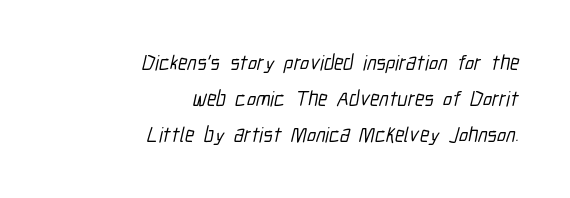
The image shows 21 px text type; set right-aligned, line spacing 1.71x, normal letter spacing, not underlined.
